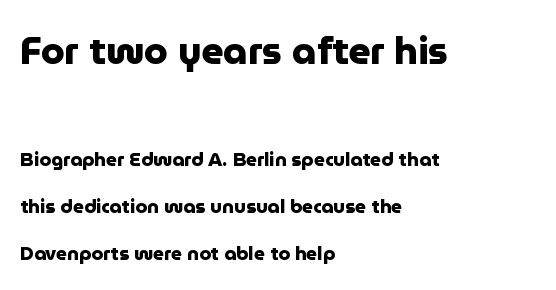
Q: Is the text bold? A: Yes.
Q: Is the text italic (slanted)? A: No, it is upright.
Q: Is the typeface a serif or a sans-serif typeface? A: Sans-serif.
Q: Is the text underlined? A: No.
Q: How is the paragraph aligned? A: Left-aligned.
Q: Is the spacing between letters normal or unusually wide? A: Normal.
Q: Is the spacing between lines tight, normal or loose? A: Loose.
Q: Which block of text is set in a larger size, the first (top) or the second (bottom)? A: The first (top) one.
Q: Width (condensed, normal, or wide)? A: Normal.
Q: Stroke contrast? A: Low.
Q: x-height? A: Medium.
Q: Monospaced? A: No.
